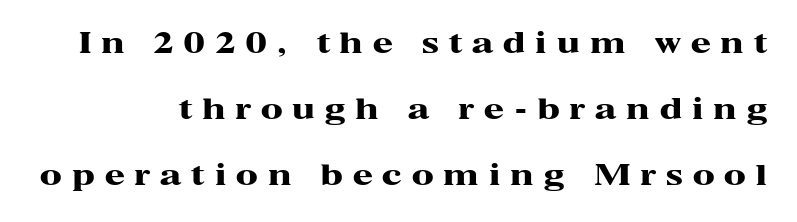
Q: Is the text bold? A: Yes.
Q: Is the text italic (slanted)? A: No, it is upright.
Q: Is the typeface a serif or a sans-serif typeface? A: Serif.
Q: Is the text underlined? A: No.
Q: Is the spacing between letters normal or unusually wide? A: Unusually wide.
Q: Is the spacing between lines tight, normal or loose? A: Loose.
Q: Width (condensed, normal, or wide)? A: Wide.
Q: Stroke contrast? A: High.
Q: x-height? A: Medium.
Q: Monospaced? A: No.
